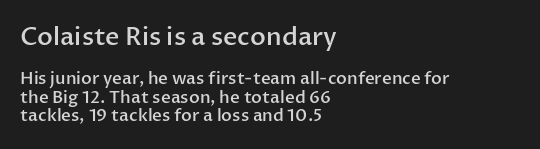
The specimen omits any rule beneath the text block's lines. Type size steps down from the first block to the second. This is the in-between weight designers call semibold or demi. The letters stand upright; this is a roman face. One-word summary of the alignment: left.
